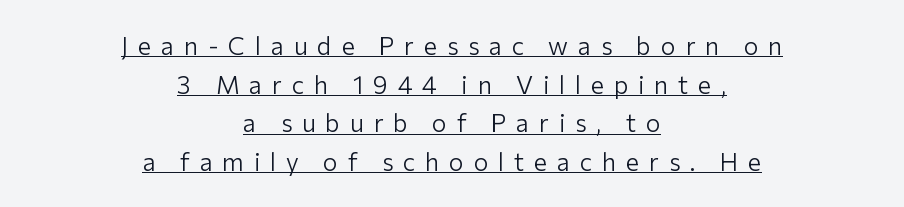
{"italic": "no", "bold": "no", "underline": "yes", "align": "center", "line_spacing": "normal", "line_spacing_ratio": 1.55, "letter_spacing": "wide", "letter_spacing_em": 0.39, "glyph_px": 25}
